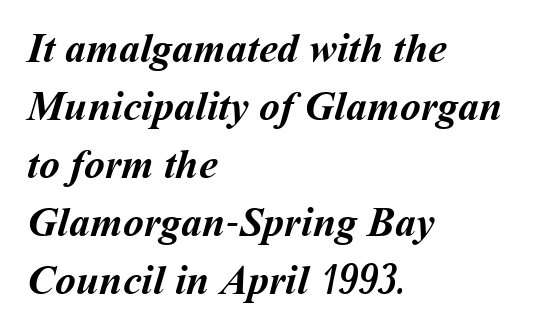
{"bold": "yes", "weight": "semibold", "width": "normal", "stroke_contrast": "medium", "x_height": "medium", "monospaced": "no", "underline": "no", "align": "left", "line_spacing": "normal", "line_spacing_ratio": 1.38, "letter_spacing": "normal", "letter_spacing_em": 0.0, "glyph_px": 42}
